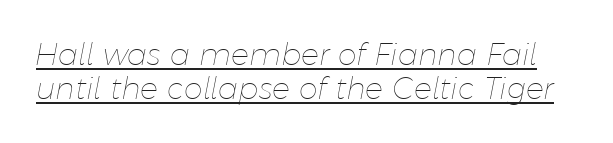
Q: Is the text bold? A: No.
Q: Is the text italic (slanted)? A: Yes, it leans right by about 11 degrees.
Q: Is the text underlined? A: Yes.
Q: Is the spacing between letters normal or unusually wide? A: Normal.
Q: Is the spacing between lines tight, normal or loose? A: Tight.
Q: Width (condensed, normal, or wide)? A: Normal.
Q: Stroke contrast? A: Low.
Q: x-height? A: Medium.
Q: Monospaced? A: No.
